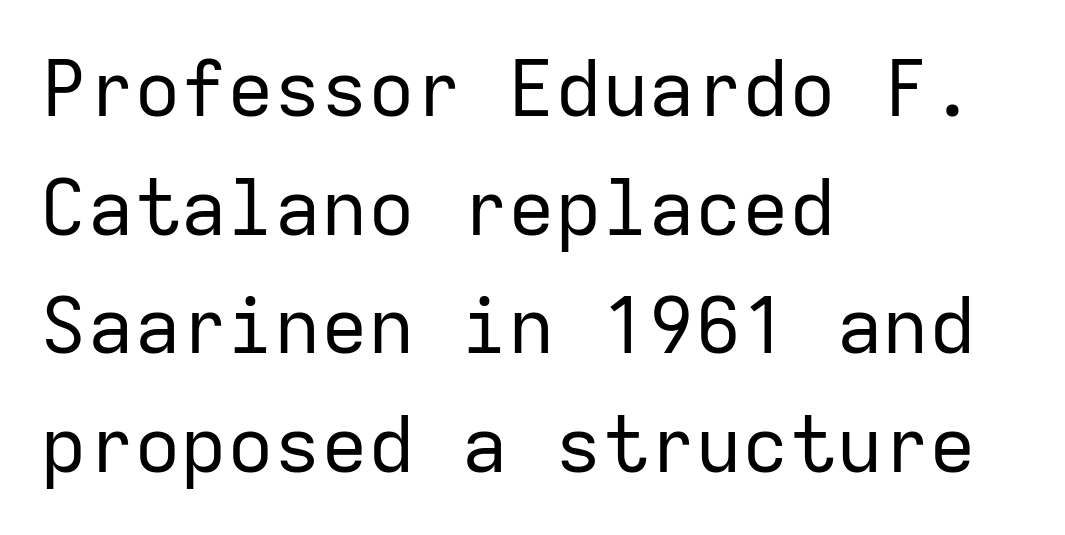
The passage shown is typeset with a sans-serif family. Do the letters lean? They stand straight. Think standard paragraph weight, or any step lighter than that. Leading: standard. The setting favours the left margin, as ordinary paragraphs usually do. Glyph-to-glyph distance matches everyday printed text.
